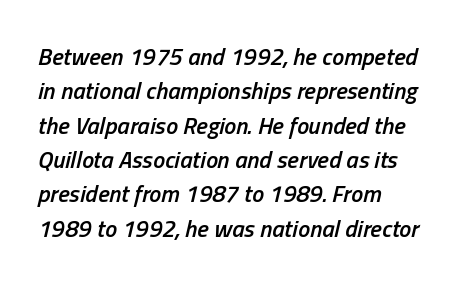
{"italic": "yes", "lean": "right", "slant_degrees": 13, "bold": "semi", "underline": "no", "line_spacing": "normal", "line_spacing_ratio": 1.43, "letter_spacing": "normal", "letter_spacing_em": 0.0, "glyph_px": 24}
